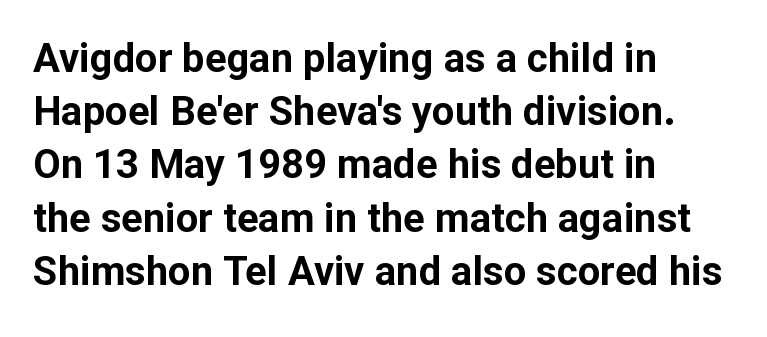
{"serif": "no", "italic": "no", "bold": "yes", "weight": "bold", "width": "normal", "stroke_contrast": "low", "x_height": "medium", "monospaced": "no", "underline": "no", "align": "left", "line_spacing": "normal", "line_spacing_ratio": 1.33, "letter_spacing": "normal", "letter_spacing_em": 0.0, "glyph_px": 40}
